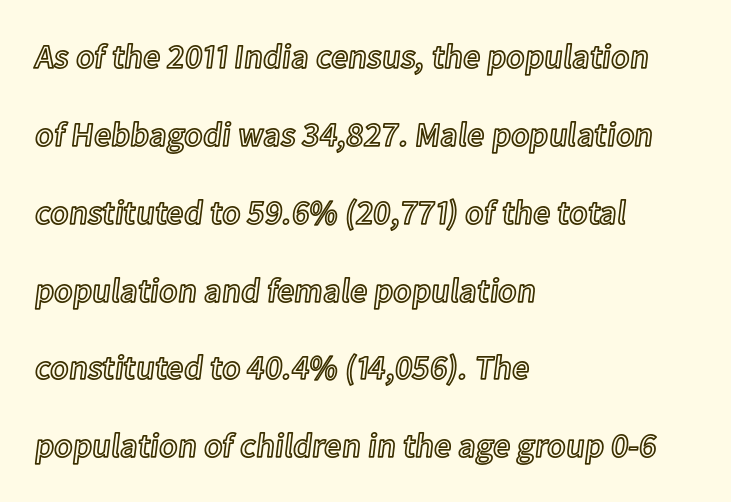
The image shows 34 px text type; set left-aligned, loose line spacing (2.29x), normal letter spacing, not underlined; a medium x-height.
